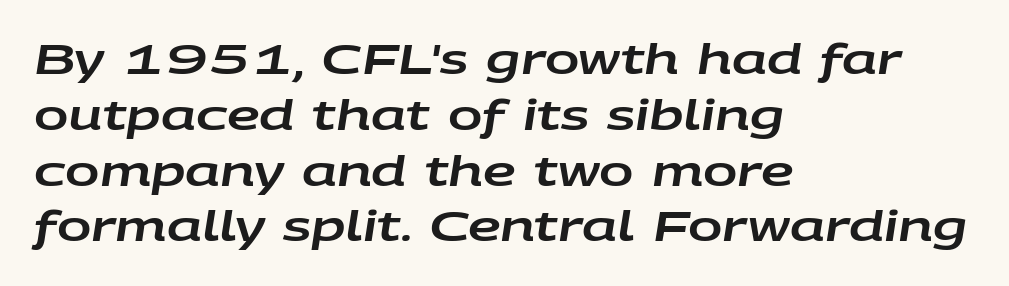
Q: Is the text italic (slanted)? A: Yes, it leans right by about 9 degrees.
Q: Is the text underlined? A: No.
Q: How is the paragraph aligned? A: Left-aligned.
Q: Is the spacing between letters normal or unusually wide? A: Normal.
Q: Is the spacing between lines tight, normal or loose? A: Normal.
Q: Width (condensed, normal, or wide)? A: Wide.
Q: Stroke contrast? A: Low.
Q: x-height? A: Large.
Q: Monospaced? A: No.
